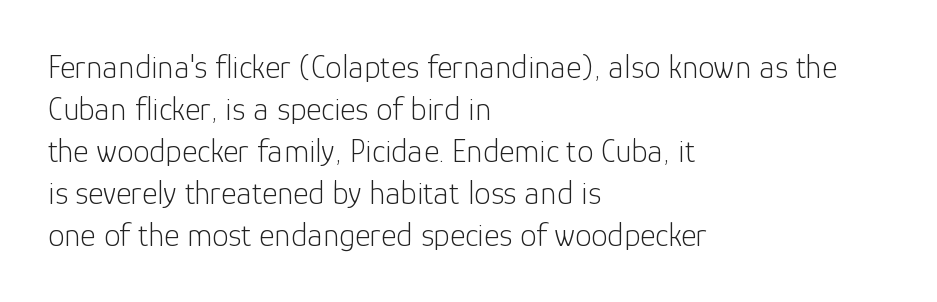
{"serif": "no", "italic": "no", "bold": "no", "weight": "light", "width": "normal", "stroke_contrast": "low", "x_height": "medium", "monospaced": "no", "underline": "no", "align": "left", "line_spacing": "normal", "line_spacing_ratio": 1.27, "letter_spacing": "normal", "letter_spacing_em": 0.0, "glyph_px": 33}
